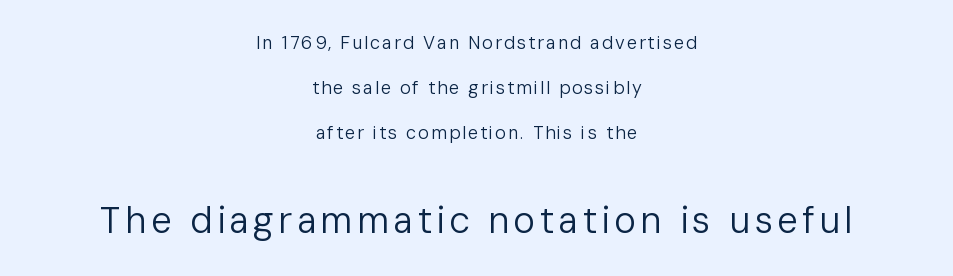
{"serif": "no", "italic": "no", "bold": "no", "weight": "regular", "width": "normal", "stroke_contrast": "low", "x_height": "medium", "monospaced": "no", "underline": "no", "align": "center", "line_spacing": "loose", "line_spacing_ratio": 2.5, "larger_block": "second", "size_ratio": 2.06, "glyph_px": 37}
